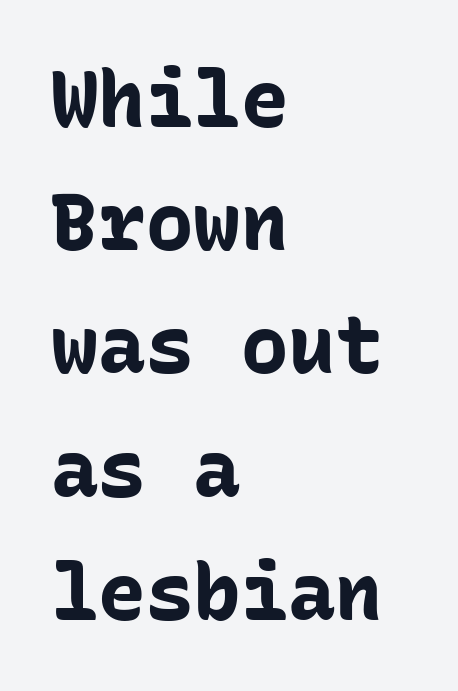
{"serif": "no", "italic": "no", "bold": "yes", "weight": "bold", "width": "normal", "stroke_contrast": "low", "x_height": "medium", "monospaced": "yes", "underline": "no", "align": "left", "line_spacing": "normal", "line_spacing_ratio": 1.56, "letter_spacing": "normal", "letter_spacing_em": 0.0, "glyph_px": 79}
